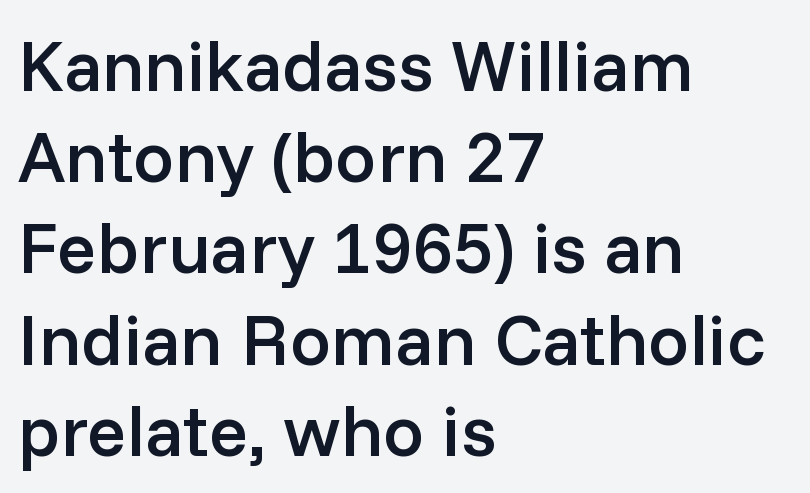
The image shows 73 px semibold sans-serif type, upright; set left-aligned, normal line spacing (1.25x), normal letter spacing, not underlined; low stroke contrast and a medium x-height.
